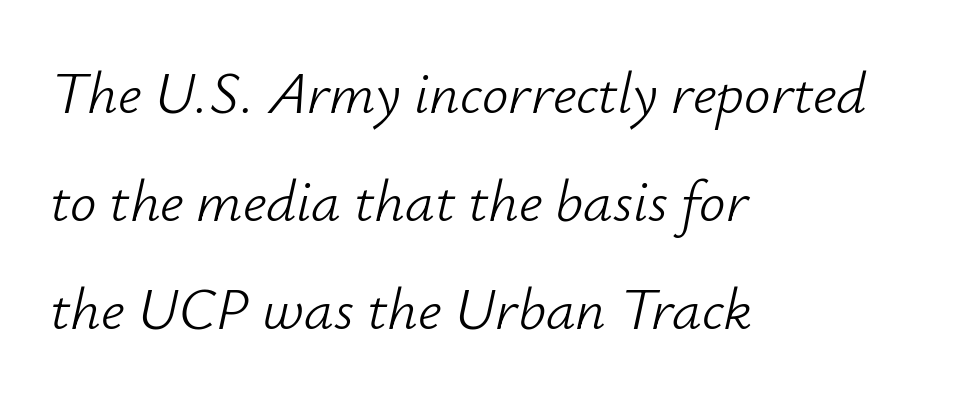
Q: Is the text bold? A: No.
Q: Is the text italic (slanted)? A: Yes, it leans right by about 12 degrees.
Q: Is the text underlined? A: No.
Q: How is the paragraph aligned? A: Left-aligned.
Q: Is the spacing between letters normal or unusually wide? A: Normal.
Q: Width (condensed, normal, or wide)? A: Normal.
Q: Stroke contrast? A: Low.
Q: x-height? A: Small.
Q: Monospaced? A: No.
